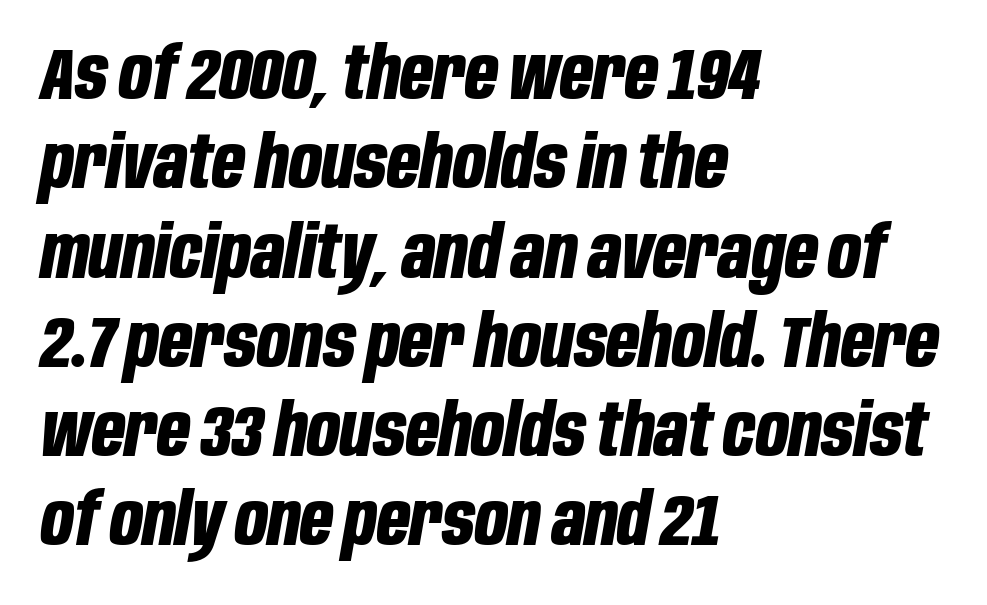
Q: Is the text bold? A: Yes.
Q: Is the text italic (slanted)? A: Yes, it leans right by about 10 degrees.
Q: Is the text underlined? A: No.
Q: How is the paragraph aligned? A: Left-aligned.
Q: Is the spacing between letters normal or unusually wide? A: Normal.
Q: Width (condensed, normal, or wide)? A: Condensed.
Q: Stroke contrast? A: Low.
Q: x-height? A: Large.
Q: Monospaced? A: No.
